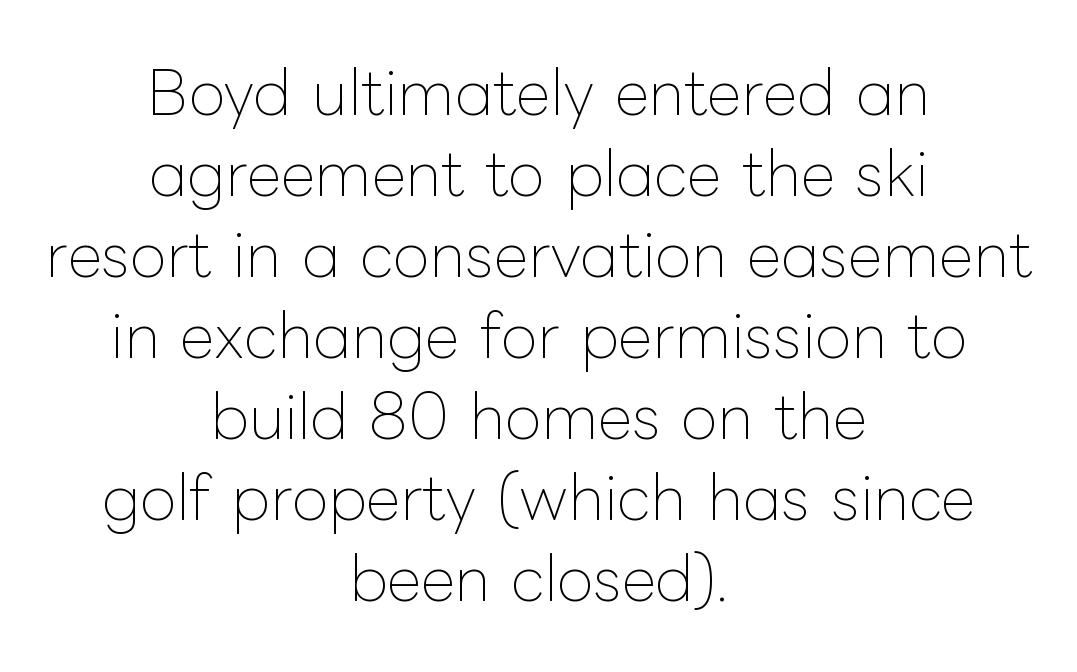
Q: Is the text bold? A: No.
Q: Is the text italic (slanted)? A: No, it is upright.
Q: Is the text underlined? A: No.
Q: How is the paragraph aligned? A: Centered.
Q: Is the spacing between letters normal or unusually wide? A: Normal.
Q: Is the spacing between lines tight, normal or loose? A: Normal.
Q: Width (condensed, normal, or wide)? A: Normal.
Q: Stroke contrast? A: Low.
Q: x-height? A: Medium.
Q: Monospaced? A: No.
